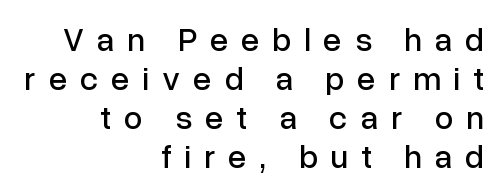
{"serif": "no", "italic": "no", "width": "normal", "stroke_contrast": "low", "x_height": "medium", "monospaced": "no", "underline": "no", "align": "right", "line_spacing_ratio": 1.18, "letter_spacing": "wide", "letter_spacing_em": 0.39, "glyph_px": 33}
